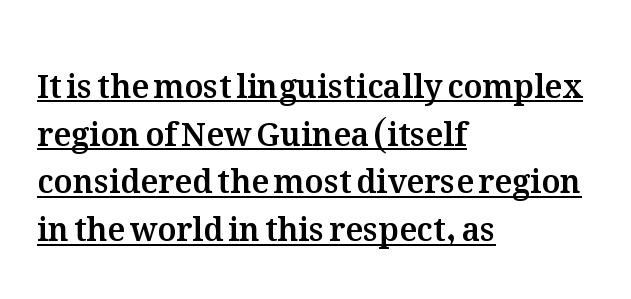
Q: Is the text italic (slanted)? A: No, it is upright.
Q: Is the text underlined? A: Yes.
Q: How is the paragraph aligned? A: Left-aligned.
Q: Is the spacing between letters normal or unusually wide? A: Normal.
Q: Is the spacing between lines tight, normal or loose? A: Normal.
Q: Width (condensed, normal, or wide)? A: Normal.
Q: Stroke contrast? A: Medium.
Q: x-height? A: Medium.
Q: Monospaced? A: No.
